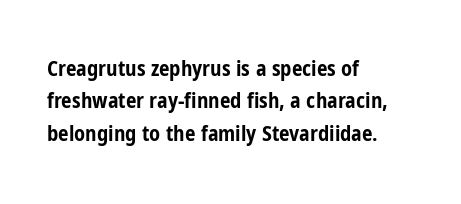
Unlike italic type, these characters show no tilt at all. Line starts are locked; line ends wander. Characters follow at the spacing the type designer built in. On the weight axis this lands at bold, roughly 700. The passage shown is not underscored anywhere.
